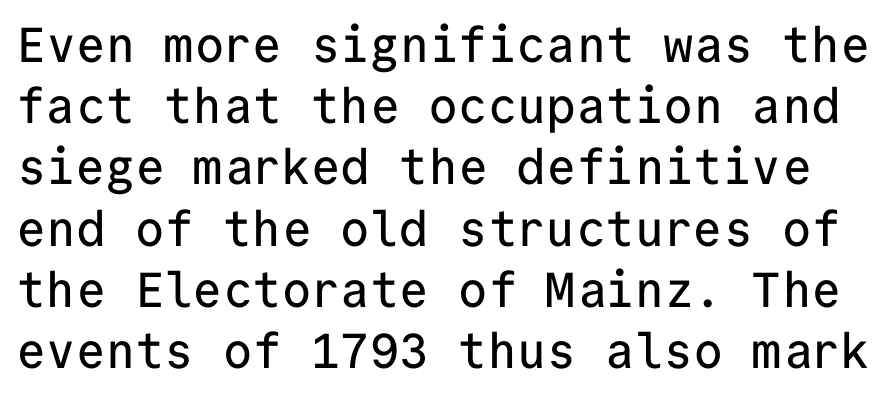
{"serif": "no", "italic": "no", "width": "normal", "stroke_contrast": "low", "x_height": "medium", "monospaced": "yes", "underline": "no", "line_spacing": "normal", "line_spacing_ratio": 1.25, "letter_spacing": "normal", "letter_spacing_em": 0.0, "glyph_px": 49}
